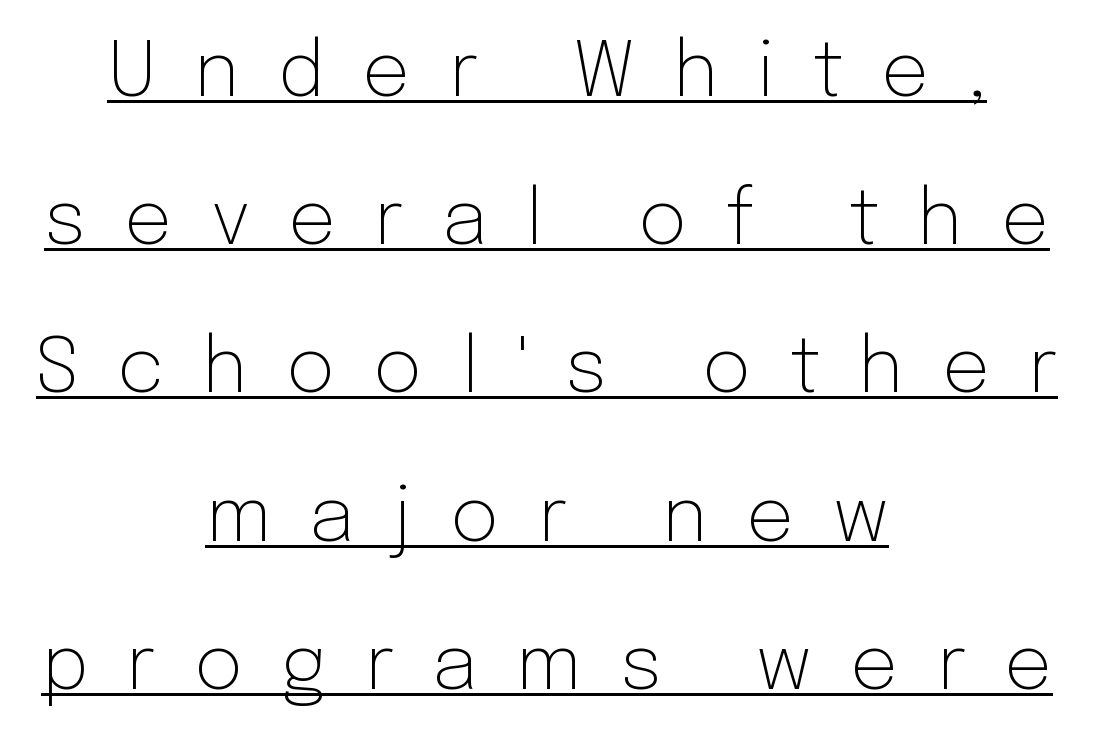
Q: Is the text bold? A: No.
Q: Is the text italic (slanted)? A: No, it is upright.
Q: Is the typeface a serif or a sans-serif typeface? A: Sans-serif.
Q: Is the text underlined? A: Yes.
Q: How is the paragraph aligned? A: Centered.
Q: Is the spacing between letters normal or unusually wide? A: Unusually wide.
Q: Is the spacing between lines tight, normal or loose? A: Loose.
Q: Width (condensed, normal, or wide)? A: Normal.
Q: Stroke contrast? A: Low.
Q: x-height? A: Medium.
Q: Monospaced? A: No.
